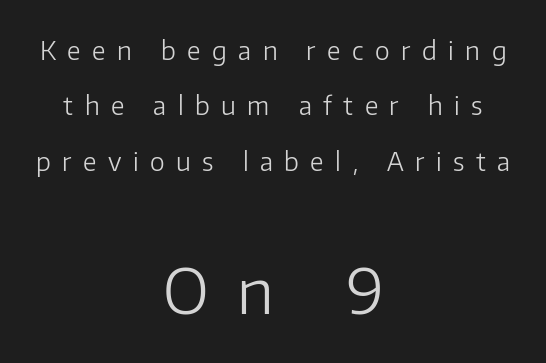
{"serif": "no", "italic": "no", "bold": "no", "weight": "light", "width": "normal", "stroke_contrast": "low", "x_height": "medium", "monospaced": "no", "underline": "no", "align": "center", "line_spacing": "loose", "line_spacing_ratio": 2.22, "letter_spacing": "wide", "letter_spacing_em": 0.46, "larger_block": "second", "size_ratio": 2.48, "glyph_px": 62}
